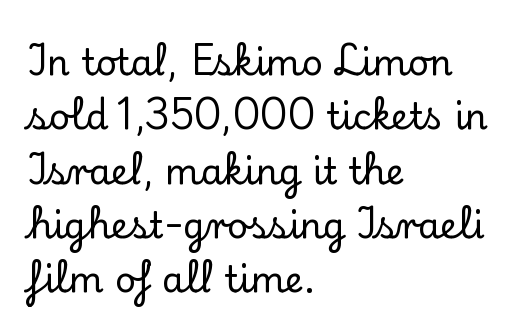
Each letter keeps its own natural width here, so spacing adapts to shape. If you drew a line through each stem, it would be perfectly vertical. Only glyphs here, with clear space below each row. Check where the strokes stop: tiny serifs finish them off.
